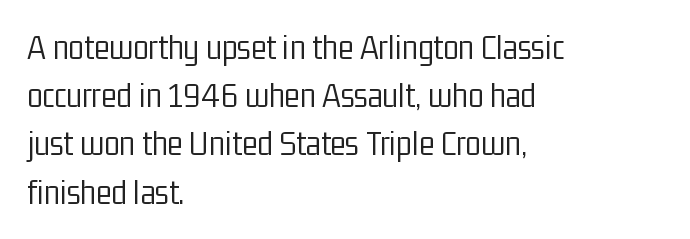
The image shows 36 px light, condensed sans-serif type, upright; set left-aligned, normal line spacing (1.34x), normal letter spacing, not underlined; low stroke contrast and a medium x-height.
